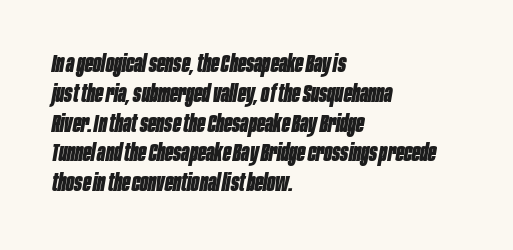
Words float on clear page, feet unadorned. The whole block is typeset with a tilt. On the weight axis this lands at bold, roughly 700. No extra tracking has been applied to these lines. All the whitespace from short lines collects on the right.
